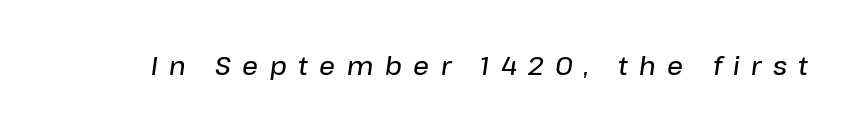
The image shows 25 px text type, italic (leaning right); set unusually wide letter spacing (+0.46 em), not underlined.
